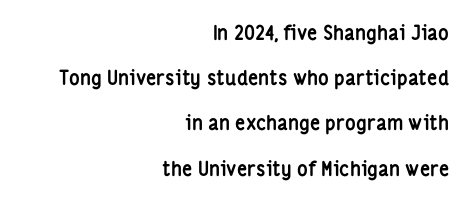
The image shows 20 px bold type, upright; set right-aligned, loose line spacing (2.26x), normal letter spacing, not underlined.
